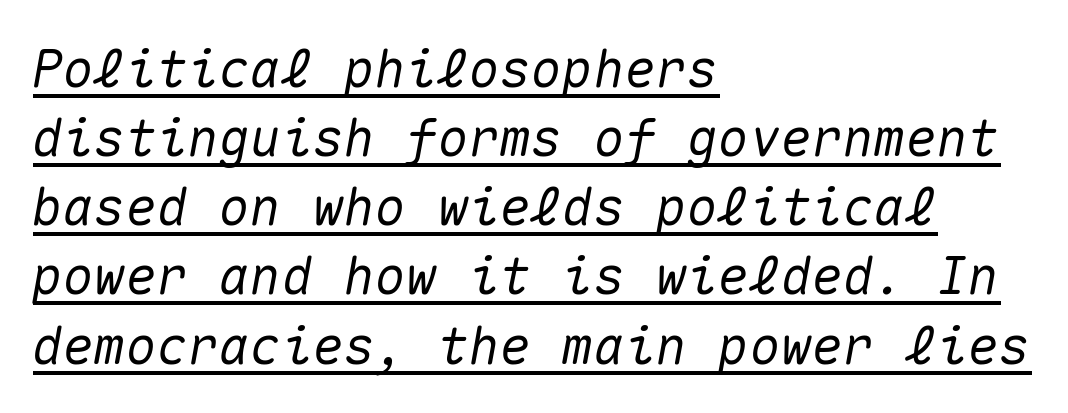
Q: Is the text italic (slanted)? A: Yes, it leans right by about 10 degrees.
Q: Is the text underlined? A: Yes.
Q: How is the paragraph aligned? A: Left-aligned.
Q: Is the spacing between letters normal or unusually wide? A: Normal.
Q: Is the spacing between lines tight, normal or loose? A: Normal.
Q: Width (condensed, normal, or wide)? A: Normal.
Q: Stroke contrast? A: Medium.
Q: x-height? A: Medium.
Q: Monospaced? A: Yes.
